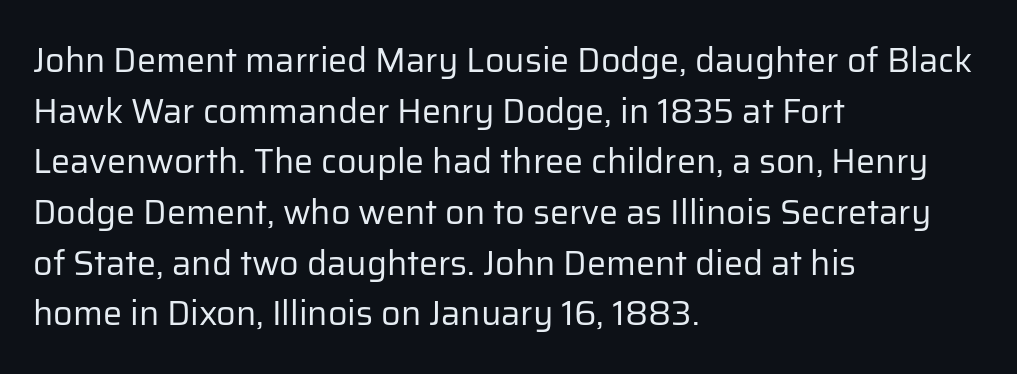
Beneath every word, the page is bare. The lines sit at an ordinary, default distance from one another. Think of a printed novel: that variable character pitch is what you see here. Observe the absence of serifs on each vertical stroke in this sample. Students, note that the glyphs here touch the page at normal intervals.
